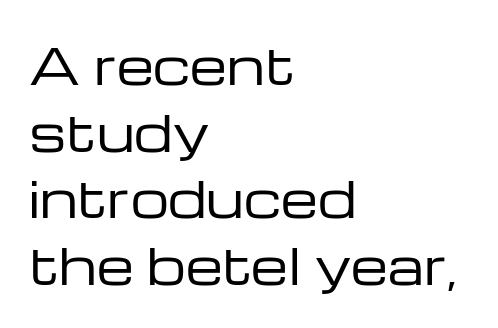
{"serif": "no", "italic": "no", "bold": "no", "weight": "regular", "width": "wide", "stroke_contrast": "low", "x_height": "medium", "monospaced": "no", "underline": "no", "align": "left", "line_spacing": "normal", "line_spacing_ratio": 1.39, "letter_spacing": "normal", "letter_spacing_em": 0.0, "glyph_px": 48}
